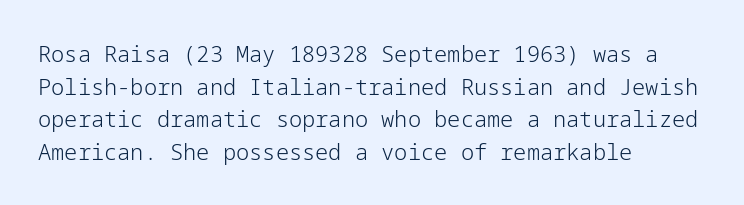
The image shows 22 px text type, upright; set left-aligned, normal line spacing (1.48x), normal letter spacing, not underlined.
